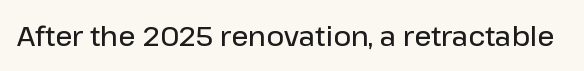
The image shows 27 px text type, upright; set normal letter spacing, not underlined.
